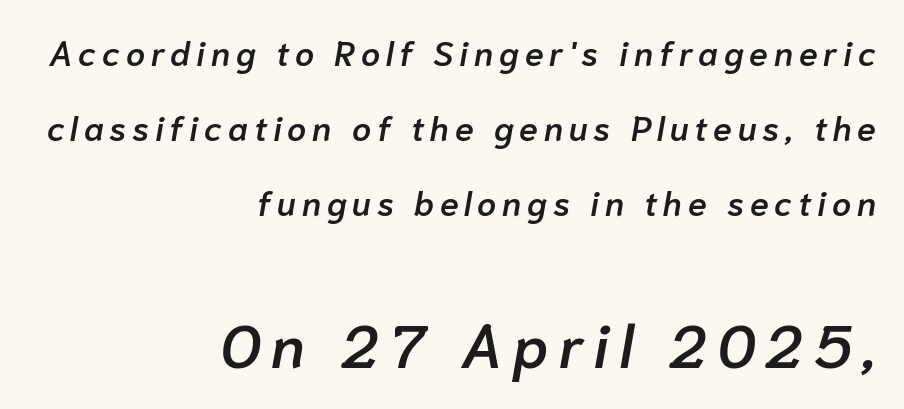
The image shows 60 px semibold type, italic (leaning right); set right-aligned, loose line spacing (2.21x), not underlined; the second (bottom) block is 1.76x larger; low stroke contrast and a medium x-height.
